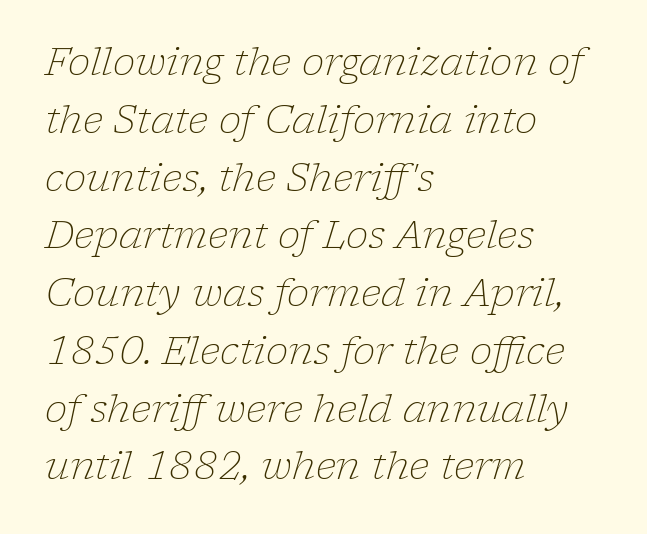
{"serif": "yes", "italic": "yes", "lean": "right", "slant_degrees": 17, "bold": "no", "weight": "light", "width": "normal", "stroke_contrast": "low", "x_height": "medium", "monospaced": "no", "underline": "no", "align": "left", "line_spacing": "normal", "line_spacing_ratio": 1.52, "letter_spacing": "normal", "letter_spacing_em": 0.0, "glyph_px": 38}
